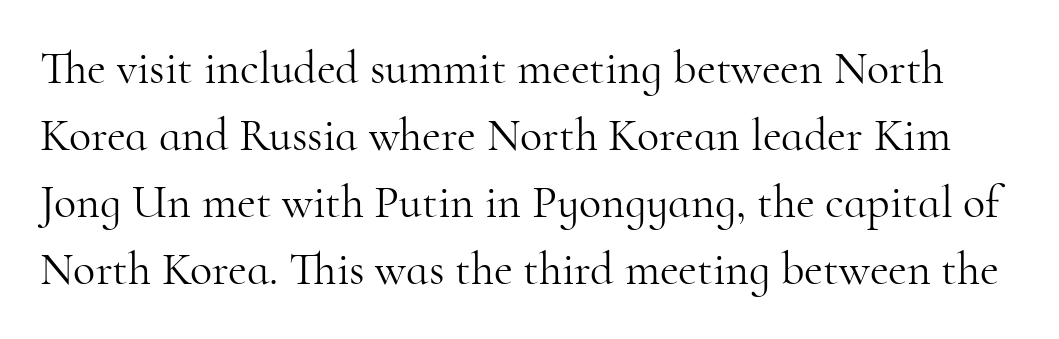
{"serif": "yes", "italic": "no", "bold": "no", "weight": "light", "width": "normal", "stroke_contrast": "high", "x_height": "small", "monospaced": "no", "underline": "no", "line_spacing": "normal", "line_spacing_ratio": 1.46, "letter_spacing": "normal", "letter_spacing_em": 0.0, "glyph_px": 46}
